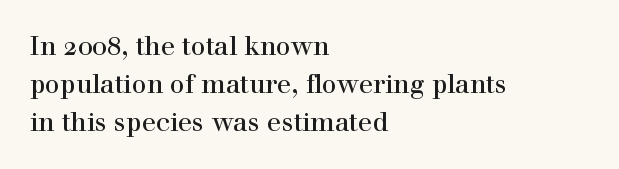
Q: Is the text italic (slanted)? A: No, it is upright.
Q: Is the text underlined? A: No.
Q: How is the paragraph aligned? A: Left-aligned.
Q: Is the spacing between letters normal or unusually wide? A: Normal.
Q: Is the spacing between lines tight, normal or loose? A: Normal.
